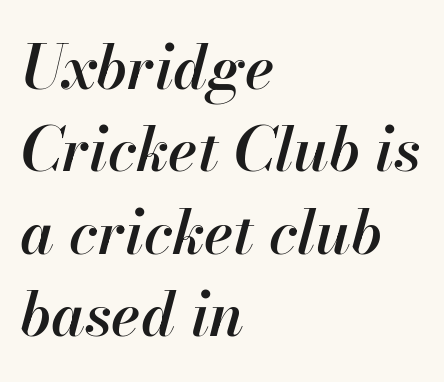
{"italic": "yes", "lean": "right", "slant_degrees": 13, "bold": "semi", "weight": "semibold", "width": "normal", "stroke_contrast": "high", "x_height": "small", "monospaced": "no", "underline": "no", "align": "left", "line_spacing": "normal", "line_spacing_ratio": 1.35, "letter_spacing": "normal", "letter_spacing_em": 0.0, "glyph_px": 61}
